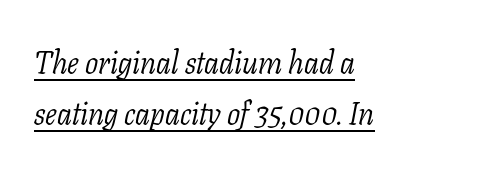
The typeface chosen for these lines features serifs. Stroke thickness stays within the range of a standard reading face or lighter. The paragraph has a hard left edge and a soft right edge. These characters rest on top of a visible drawn line. Whoever set this chose a conventional vertical rhythm.
